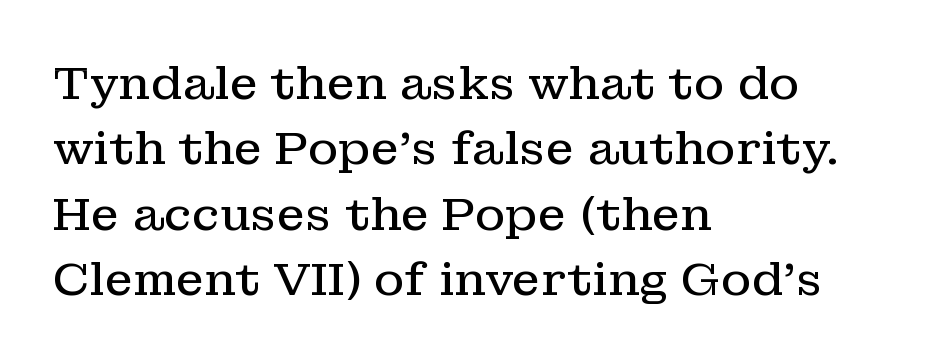
A typesetter would call this leading conventional body-copy spacing. The lettering holds an erect, upright posture throughout. Is the letter spacing exaggerated? No — it looks like the ordinary default. What kind of face is this? One with serifs. Character widths vary here, with narrow letters taking less room than wide ones. The characters are drawn with everyday or finer stroke widths.
